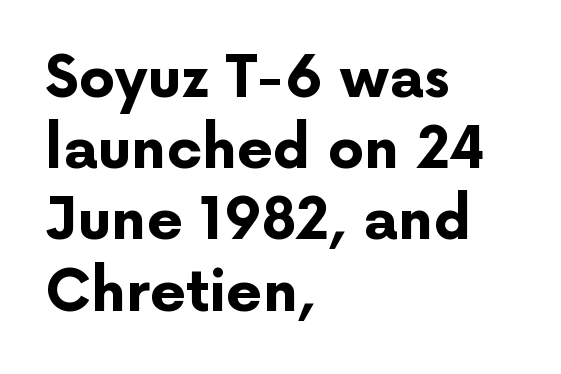
The setting favours the left margin, as ordinary paragraphs usually do. The type family on display is of the sans-serif kind. Whoever set this chose a conventional vertical rhythm. Honestly, the letter spacing is just normal — you wouldn't notice it. Any mark beneath the type? The region is blank. Nope, not italic — everything's standing straight.
